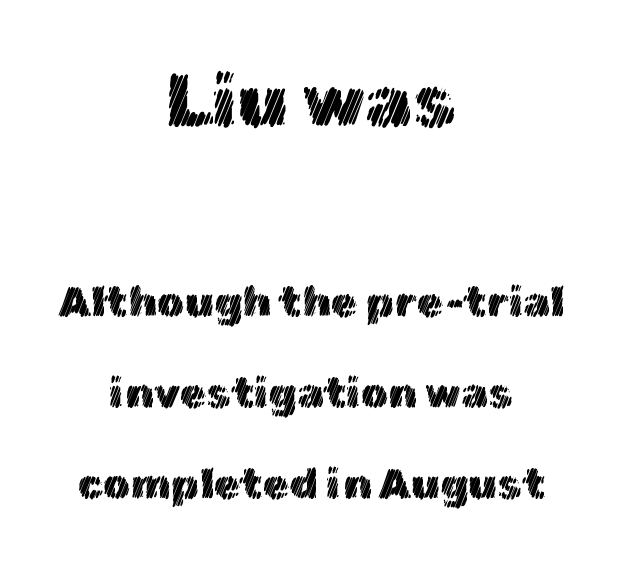
{"italic": "no", "width": "normal", "x_height": "medium", "monospaced": "no", "underline": "no", "align": "center", "line_spacing": "loose", "line_spacing_ratio": 2.11, "letter_spacing": "normal", "letter_spacing_em": 0.0, "larger_block": "first", "size_ratio": 1.77, "glyph_px": 76}
